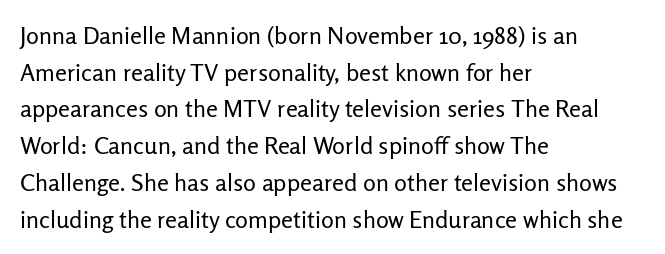
Standard letterfit; no display-style spreading of the glyphs. No chunkiness to these letters — they're not bold. This is roman type, the default non-slanted kind. Does the copy run flush right? No — it runs flush left.
